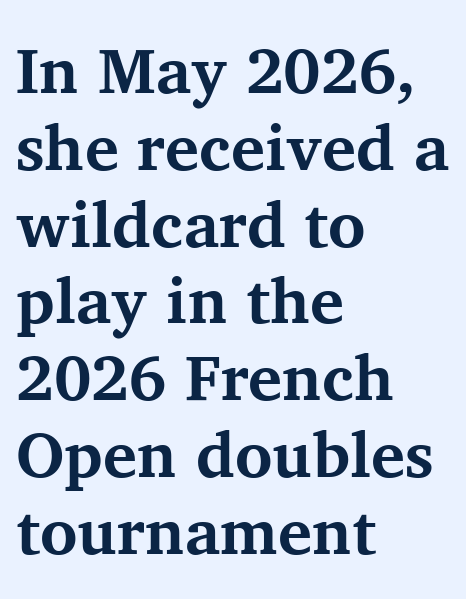
Q: Is the text bold? A: Yes.
Q: Is the text italic (slanted)? A: No, it is upright.
Q: Is the typeface a serif or a sans-serif typeface? A: Serif.
Q: Is the text underlined? A: No.
Q: How is the paragraph aligned? A: Left-aligned.
Q: Is the spacing between letters normal or unusually wide? A: Normal.
Q: Width (condensed, normal, or wide)? A: Normal.
Q: Stroke contrast? A: Medium.
Q: x-height? A: Medium.
Q: Monospaced? A: No.
